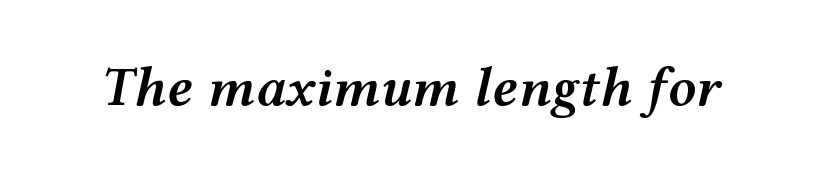
Q: Is the text bold? A: Semi-bold.
Q: Is the text italic (slanted)? A: Yes, it leans right by about 12 degrees.
Q: Is the text underlined? A: No.
Q: Is the spacing between letters normal or unusually wide? A: Normal.
Q: Width (condensed, normal, or wide)? A: Wide.
Q: Stroke contrast? A: Medium.
Q: x-height? A: Medium.
Q: Monospaced? A: No.
